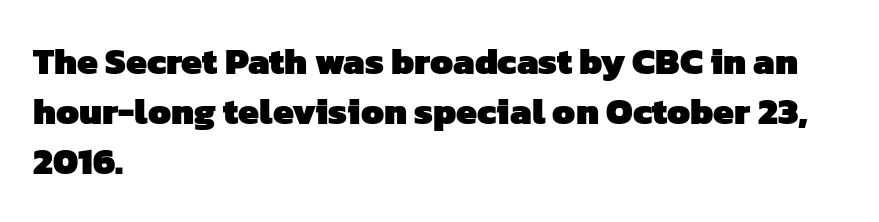
{"serif": "no", "bold": "yes", "weight": "heavy", "width": "normal", "stroke_contrast": "low", "x_height": "medium", "monospaced": "no", "underline": "no", "align": "left", "line_spacing": "normal", "line_spacing_ratio": 1.35, "letter_spacing": "normal", "letter_spacing_em": 0.0, "glyph_px": 37}
